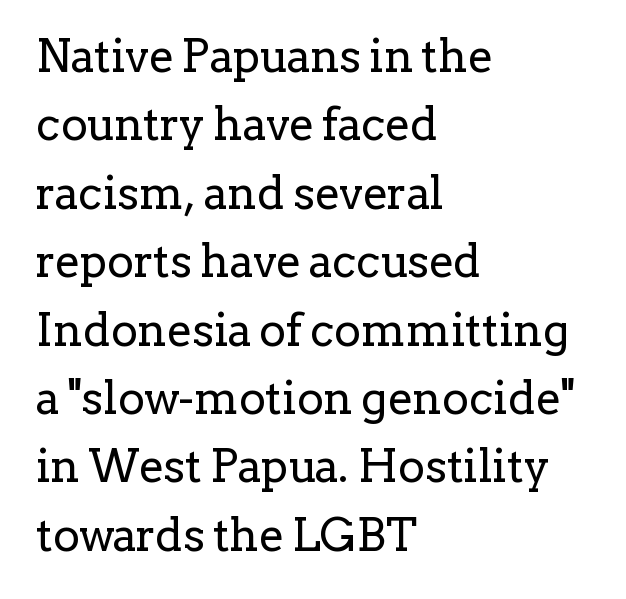
Q: Is the text bold? A: No.
Q: Is the text italic (slanted)? A: No, it is upright.
Q: Is the typeface a serif or a sans-serif typeface? A: Serif.
Q: Is the text underlined? A: No.
Q: How is the paragraph aligned? A: Left-aligned.
Q: Is the spacing between letters normal or unusually wide? A: Normal.
Q: Is the spacing between lines tight, normal or loose? A: Normal.
Q: Width (condensed, normal, or wide)? A: Normal.
Q: Stroke contrast? A: Low.
Q: x-height? A: Medium.
Q: Monospaced? A: No.
